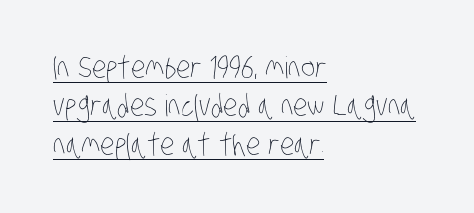
{"bold": "no", "weight": "thin", "width": "condensed", "stroke_contrast": "low", "x_height": "large", "monospaced": "no", "underline": "yes", "align": "left", "line_spacing": "normal", "line_spacing_ratio": 1.28, "letter_spacing": "normal", "letter_spacing_em": 0.0, "glyph_px": 30}
